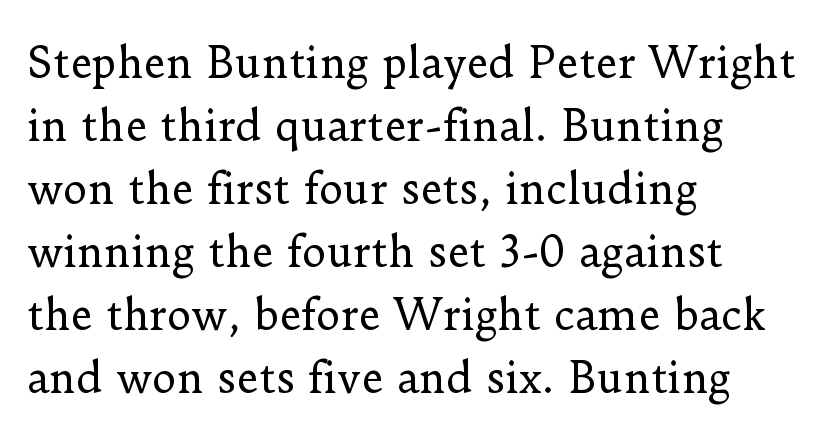
The rendering uses a moderate line-height, typical for paragraphs. Characters remain perfectly vertical along every line. The letters advance in unequal steps, a hallmark of proportional type. The strokes are not fattened; the text isn't bold. Caption: multi-line text, flush left, ragged right.
